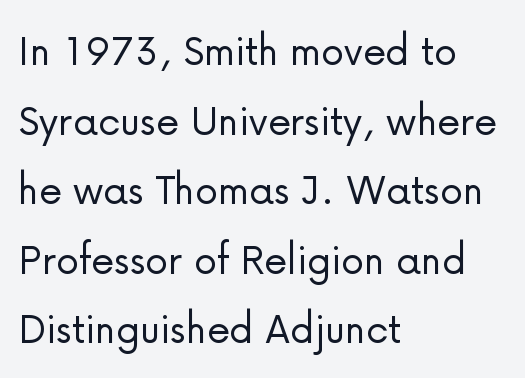
A roman cut, with each character standing at attention. The tracking reads as untouched default to a designer's eye. The letterforms sit at book weight or below. The passage shown is typed in a proportional face where columns would drift.
